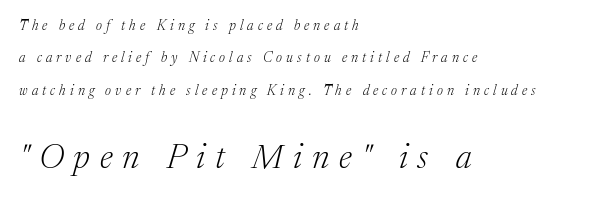
The image shows 34 px light serif type, italic (leaning right); set left-aligned, loose line spacing (2.31x), unusually wide letter spacing (+0.29 em), not underlined; the second (bottom) block is 2.43x larger; medium stroke contrast and a medium x-height.
